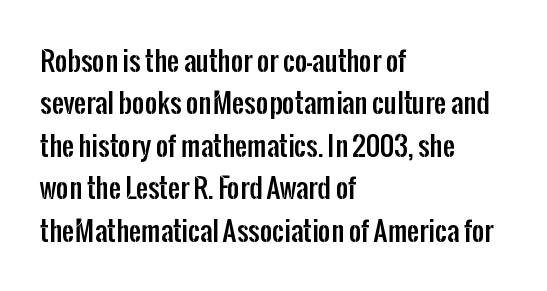
Q: Is the text italic (slanted)? A: No, it is upright.
Q: Is the text underlined? A: No.
Q: How is the paragraph aligned? A: Left-aligned.
Q: Is the spacing between letters normal or unusually wide? A: Normal.
Q: Is the spacing between lines tight, normal or loose? A: Normal.
